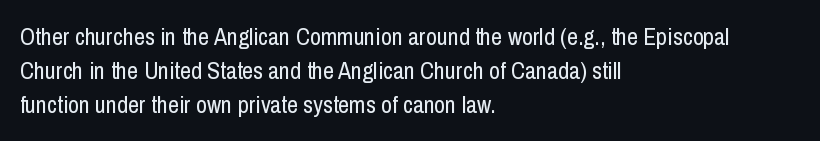
{"italic": "no", "bold": "no", "underline": "no", "align": "left", "line_spacing": "normal", "line_spacing_ratio": 1.41, "letter_spacing": "normal", "letter_spacing_em": 0.0, "glyph_px": 24}
